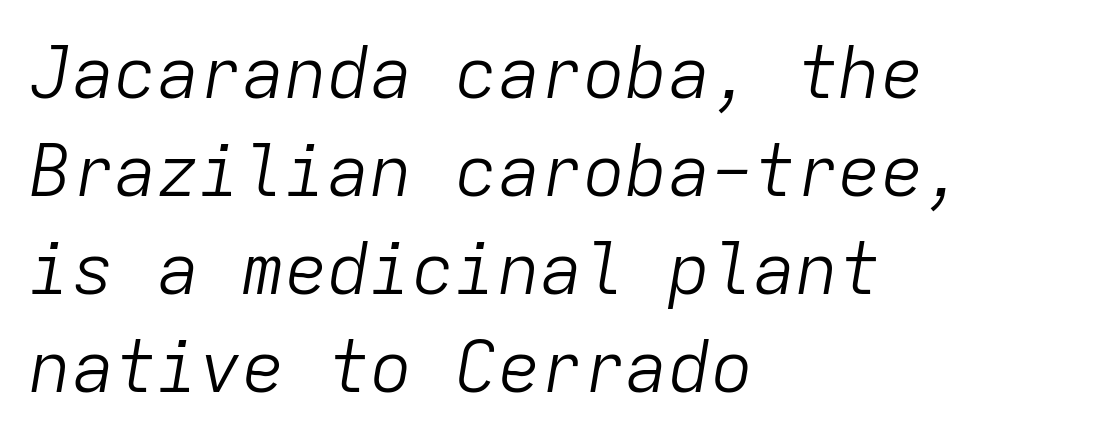
Q: Is the text bold? A: No.
Q: Is the text italic (slanted)? A: Yes, it leans right by about 9 degrees.
Q: Is the text underlined? A: No.
Q: How is the paragraph aligned? A: Left-aligned.
Q: Is the spacing between letters normal or unusually wide? A: Normal.
Q: Is the spacing between lines tight, normal or loose? A: Normal.
Q: Width (condensed, normal, or wide)? A: Normal.
Q: Stroke contrast? A: Low.
Q: x-height? A: Medium.
Q: Monospaced? A: Yes.
